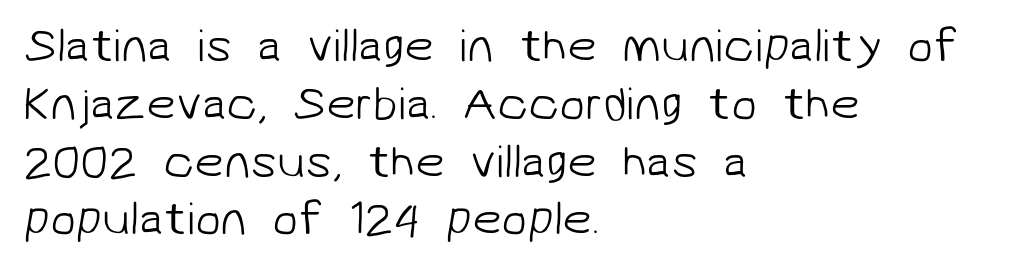
The image shows 47 px light sans-serif type; set left-aligned, line spacing 1.23x, normal letter spacing, not underlined; low stroke contrast and a medium x-height.
